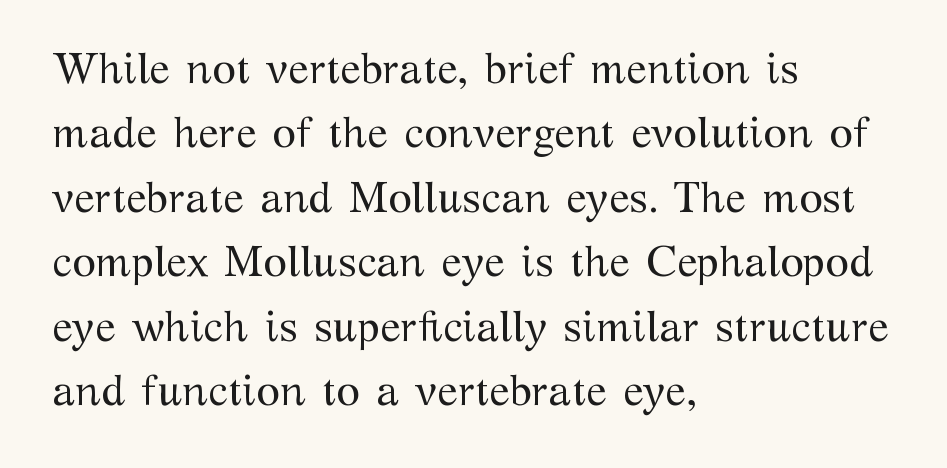
The strokes are not fattened; the text isn't bold. Clear beneath every line of the passage. This block has exactly the height ordinary leading produces. Is the letter spacing exaggerated? No — it looks like the ordinary default. Serifs: yes, visible at the terminals of the letterforms. The passage shown is typed in a proportional face where columns would drift.
